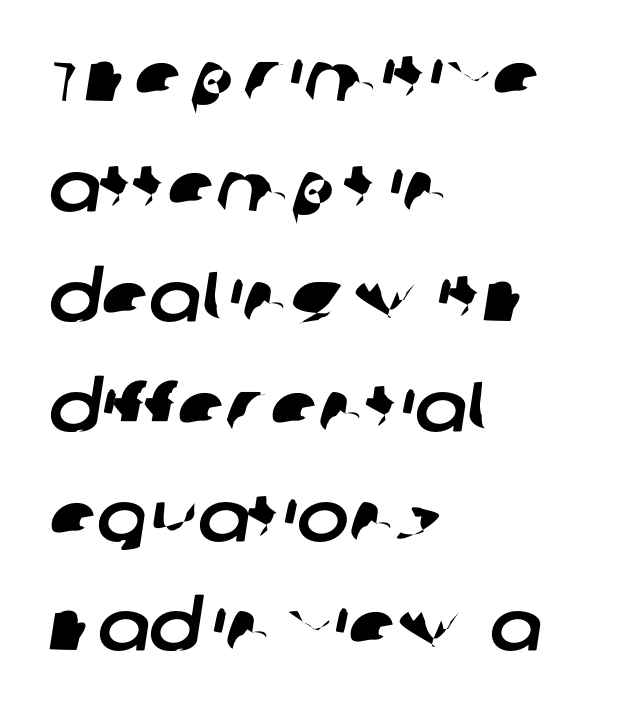
{"serif": "no", "width": "normal", "stroke_contrast": "low", "x_height": "large", "monospaced": "no", "underline": "no", "align": "left", "line_spacing": "normal", "line_spacing_ratio": 1.57, "letter_spacing": "normal", "letter_spacing_em": 0.0, "glyph_px": 70}
